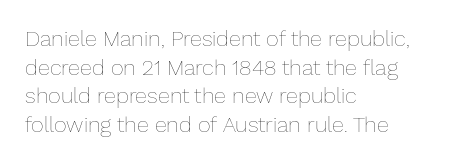
Q: Is the text bold? A: No.
Q: Is the text italic (slanted)? A: No, it is upright.
Q: Is the text underlined? A: No.
Q: How is the paragraph aligned? A: Left-aligned.
Q: Is the spacing between letters normal or unusually wide? A: Normal.
Q: Is the spacing between lines tight, normal or loose? A: Normal.
